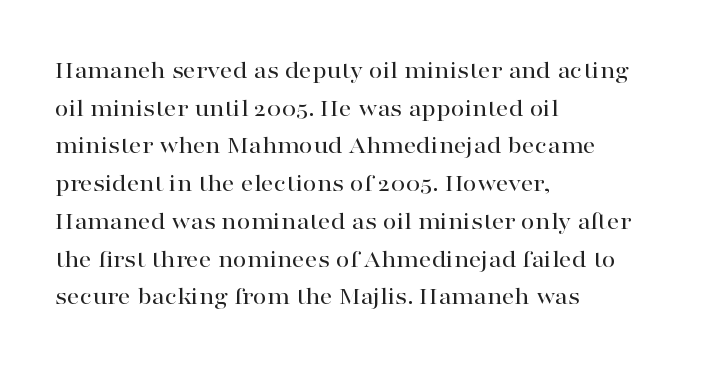
Q: Is the text italic (slanted)? A: No, it is upright.
Q: Is the text underlined? A: No.
Q: How is the paragraph aligned? A: Left-aligned.
Q: Is the spacing between letters normal or unusually wide? A: Normal.
Q: Is the spacing between lines tight, normal or loose? A: Normal.
